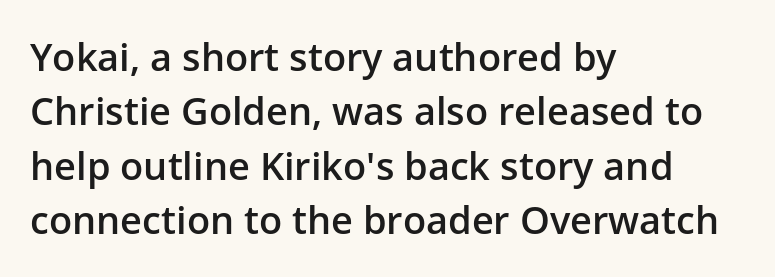
To sum up the face: it is a sans, with no serifs. Horizontal bands of white between lines are of average thickness. The font is running at a semibold setting, under full bold. No word sits above an underline. The typesetter chose a ragged-right arrangement here.
